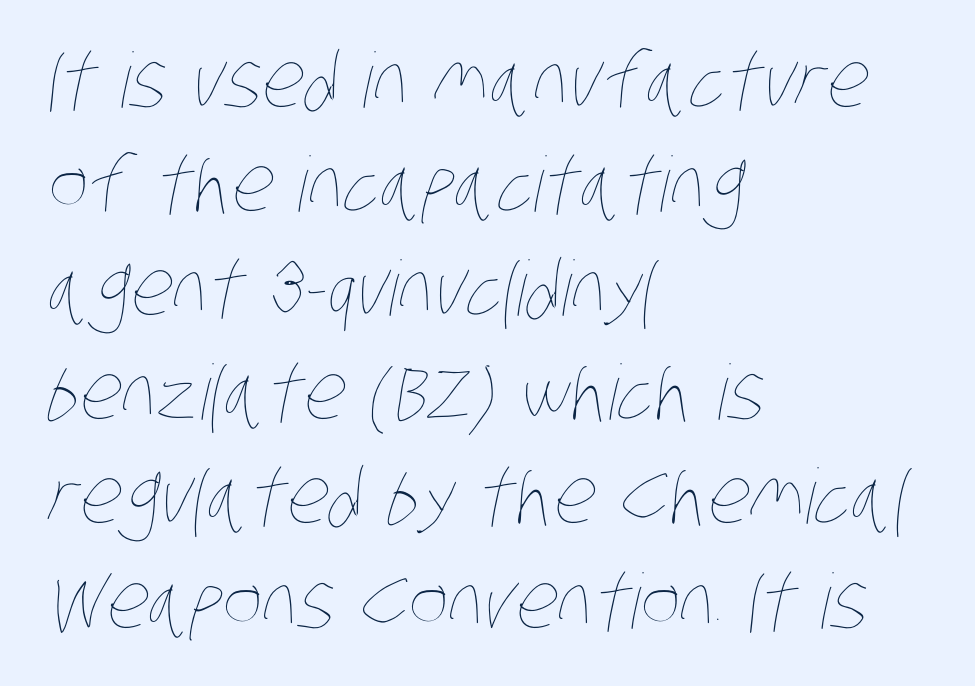
Here the designer chose a conventional face with non-uniform glyph widths. A typesetter would call this leading conventional body-copy spacing. The rendering keeps characters at their native spacing. The paragraph shown leans on its left margin. Lines of text with bare space underneath.
